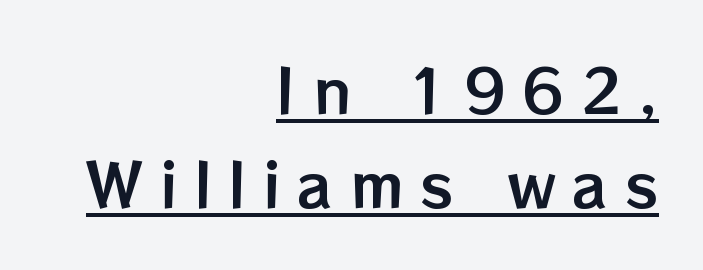
Q: Is the text italic (slanted)? A: No, it is upright.
Q: Is the text underlined? A: Yes.
Q: How is the paragraph aligned? A: Right-aligned.
Q: Is the spacing between letters normal or unusually wide? A: Unusually wide.
Q: Is the spacing between lines tight, normal or loose? A: Normal.
Q: Width (condensed, normal, or wide)? A: Normal.
Q: Stroke contrast? A: Low.
Q: x-height? A: Medium.
Q: Monospaced? A: No.
